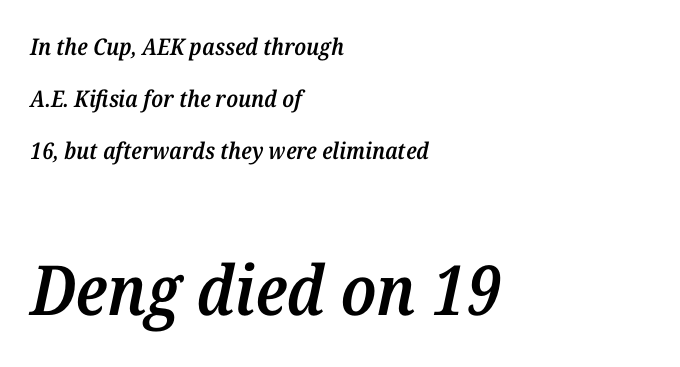
{"serif": "yes", "italic": "yes", "lean": "right", "slant_degrees": 12, "bold": "semi", "weight": "semibold", "width": "normal", "stroke_contrast": "medium", "x_height": "medium", "monospaced": "no", "underline": "no", "align": "left", "line_spacing": "loose", "line_spacing_ratio": 2.26, "letter_spacing": "normal", "letter_spacing_em": 0.0, "larger_block": "second", "size_ratio": 3.0, "glyph_px": 69}
